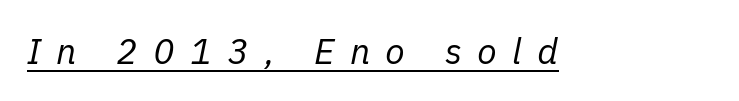
{"italic": "yes", "lean": "right", "slant_degrees": 11, "bold": "no", "weight": "regular", "width": "normal", "stroke_contrast": "low", "x_height": "medium", "monospaced": "no", "underline": "yes", "letter_spacing": "wide", "letter_spacing_em": 0.43, "glyph_px": 36}
